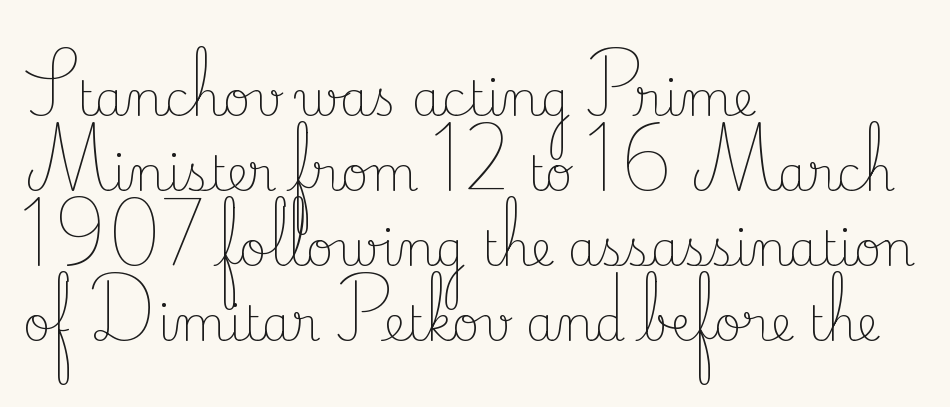
The image shows 48 px light serif type, upright; set left-aligned, normal line spacing (1.56x), normal letter spacing, not underlined; low stroke contrast and a small x-height.
